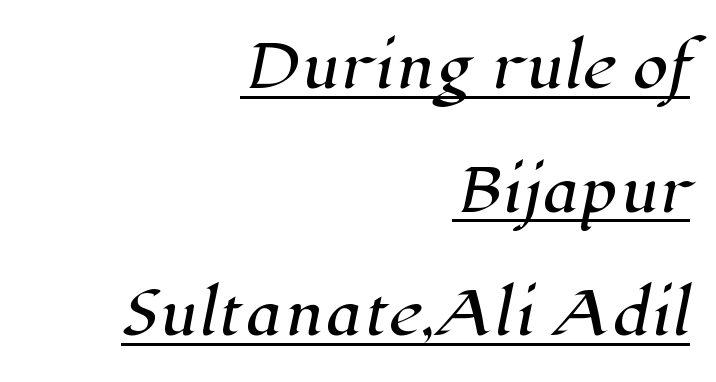
{"serif": "yes", "width": "normal", "stroke_contrast": "high", "x_height": "medium", "monospaced": "no", "underline": "yes", "align": "right", "line_spacing": "loose", "line_spacing_ratio": 2.13, "letter_spacing": "normal", "letter_spacing_em": 0.0, "glyph_px": 58}
